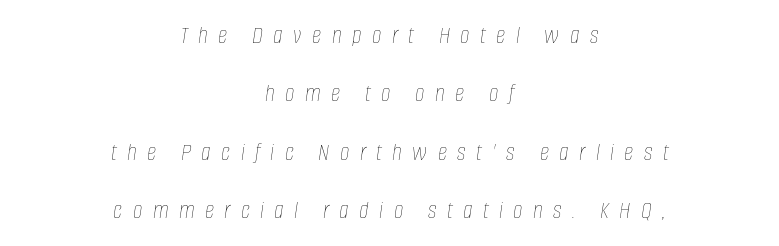
The image shows 26 px text type, italic (leaning right); set centered, loose line spacing (2.25x), unusually wide letter spacing (+0.4 em), not underlined.
